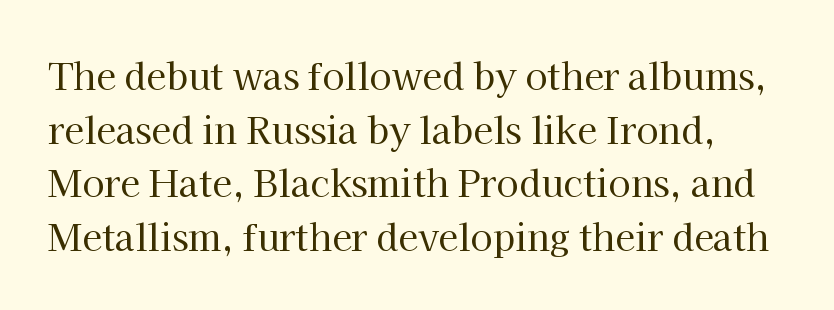
Q: Is the text bold? A: No.
Q: Is the text italic (slanted)? A: No, it is upright.
Q: Is the typeface a serif or a sans-serif typeface? A: Serif.
Q: Is the text underlined? A: No.
Q: Is the spacing between letters normal or unusually wide? A: Normal.
Q: Is the spacing between lines tight, normal or loose? A: Normal.
Q: Width (condensed, normal, or wide)? A: Normal.
Q: Stroke contrast? A: High.
Q: x-height? A: Medium.
Q: Monospaced? A: No.
